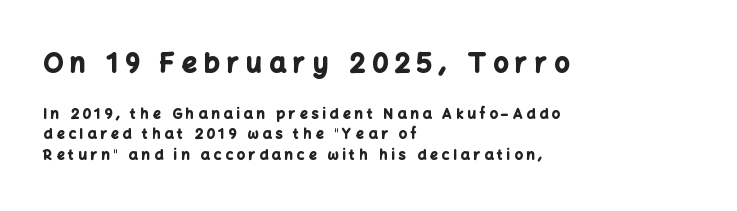
The image shows 26 px bold type, upright; set left-aligned, normal line spacing (1.46x), unusually wide letter spacing (+0.29 em), not underlined; the first (top) block is 1.86x larger.
